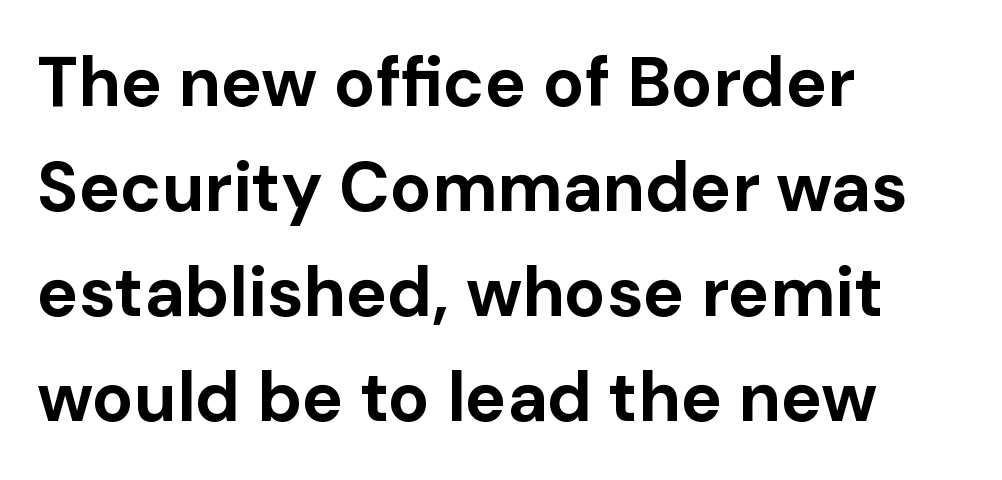
The image shows 69 px bold sans-serif type, upright; set left-aligned, normal line spacing (1.52x), normal letter spacing, not underlined; low stroke contrast and a medium x-height.
